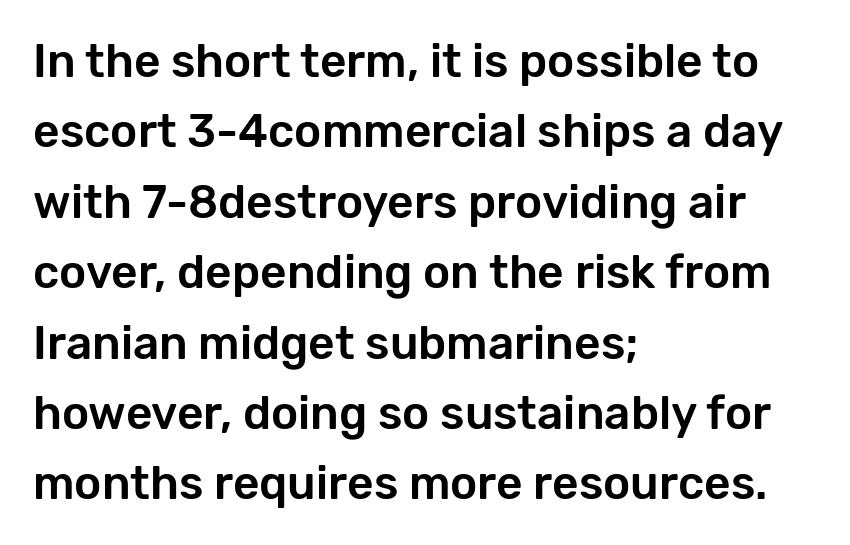
In terms of posture, this sample is upright. The passage shown stacks its lines at a standard gap. There is no visible air inserted between adjacent glyphs. Varying glyph widths throughout — classic text-font behaviour.
